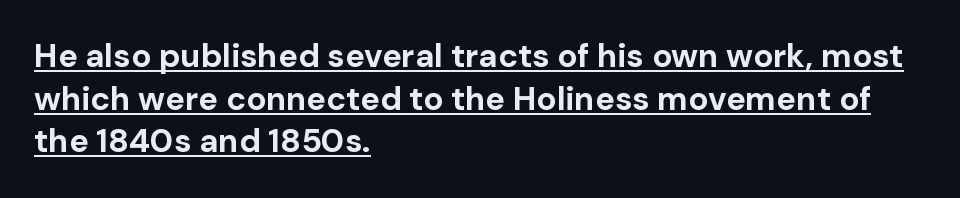
Q: Is the text bold? A: Yes.
Q: Is the text italic (slanted)? A: No, it is upright.
Q: Is the typeface a serif or a sans-serif typeface? A: Sans-serif.
Q: Is the text underlined? A: Yes.
Q: How is the paragraph aligned? A: Left-aligned.
Q: Is the spacing between letters normal or unusually wide? A: Normal.
Q: Is the spacing between lines tight, normal or loose? A: Normal.
Q: Width (condensed, normal, or wide)? A: Normal.
Q: Stroke contrast? A: Low.
Q: x-height? A: Medium.
Q: Monospaced? A: No.
